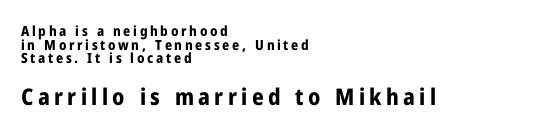
The image shows 23 px bold type, upright; set left-aligned, tight line spacing (0.97x), not underlined; the second (bottom) block is 1.64x larger.
